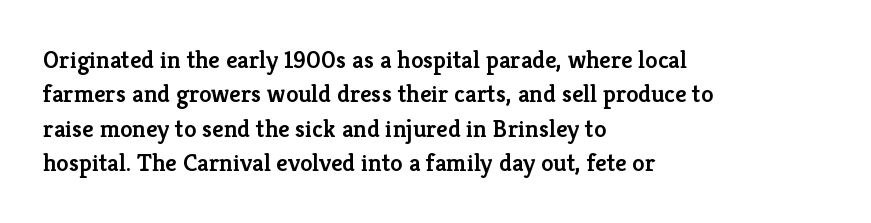
The image shows 25 px text type, upright; set left-aligned, normal line spacing (1.38x), normal letter spacing, not underlined.
